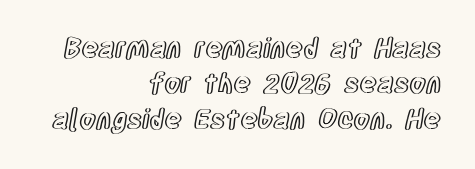
Q: Is the text italic (slanted)? A: Yes.
Q: Is the text underlined? A: No.
Q: How is the paragraph aligned? A: Right-aligned.
Q: Is the spacing between letters normal or unusually wide? A: Normal.
Q: Is the spacing between lines tight, normal or loose? A: Normal.
